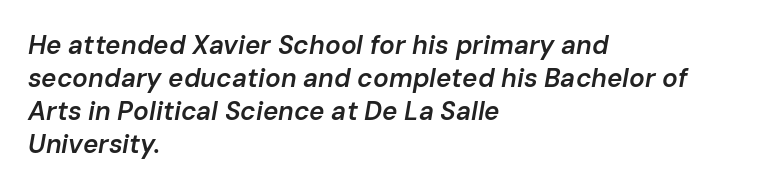
Short note: letters normally spaced. Moderately thickened strokes mark this as semibold type. In terms of leading, this rendering sits right in the middle. Horizontally, the lines are justified to the leading edge only.
